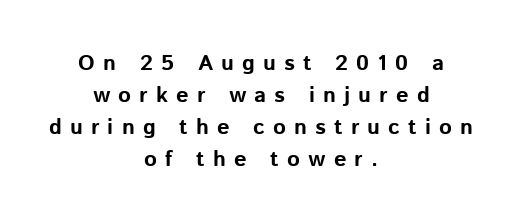
{"italic": "no", "bold": "yes", "underline": "no", "align": "center", "line_spacing": "normal", "line_spacing_ratio": 1.45, "letter_spacing": "wide", "letter_spacing_em": 0.37, "glyph_px": 22}
